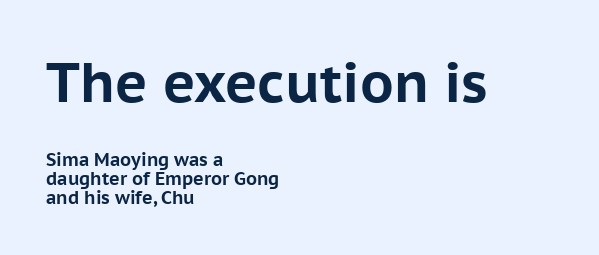
The image shows 55 px bold sans-serif type, upright; set left-aligned, tight line spacing (1.04x), normal letter spacing, not underlined; the first (top) block is 3.06x larger; low stroke contrast and a medium x-height.
